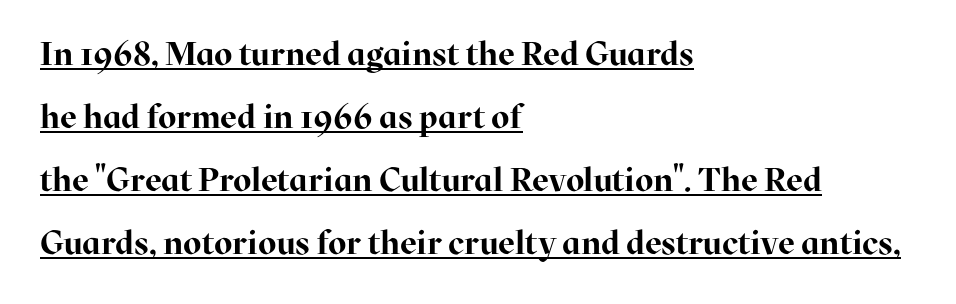
Q: Is the text bold? A: Yes.
Q: Is the text italic (slanted)? A: No, it is upright.
Q: Is the typeface a serif or a sans-serif typeface? A: Serif.
Q: Is the text underlined? A: Yes.
Q: How is the paragraph aligned? A: Left-aligned.
Q: Is the spacing between letters normal or unusually wide? A: Normal.
Q: Is the spacing between lines tight, normal or loose? A: Loose.
Q: Width (condensed, normal, or wide)? A: Normal.
Q: Stroke contrast? A: High.
Q: x-height? A: Medium.
Q: Monospaced? A: No.
